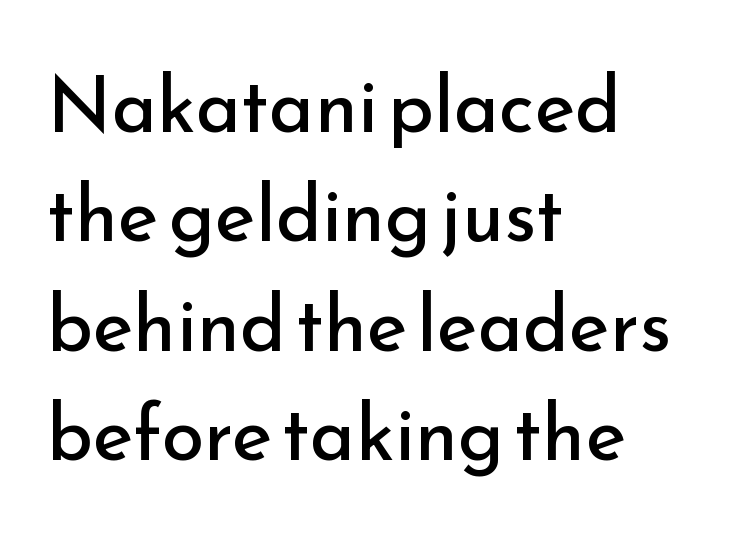
Q: Is the text bold? A: No.
Q: Is the text italic (slanted)? A: No, it is upright.
Q: Is the typeface a serif or a sans-serif typeface? A: Sans-serif.
Q: Is the text underlined? A: No.
Q: How is the paragraph aligned? A: Left-aligned.
Q: Is the spacing between letters normal or unusually wide? A: Normal.
Q: Is the spacing between lines tight, normal or loose? A: Normal.
Q: Width (condensed, normal, or wide)? A: Normal.
Q: Stroke contrast? A: Low.
Q: x-height? A: Small.
Q: Monospaced? A: No.
